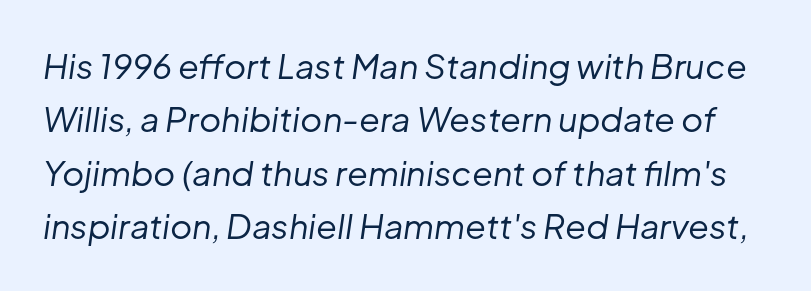
Q: Is the text bold? A: No.
Q: Is the text italic (slanted)? A: Yes, it leans right by about 8 degrees.
Q: Is the text underlined? A: No.
Q: Is the spacing between letters normal or unusually wide? A: Normal.
Q: Is the spacing between lines tight, normal or loose? A: Normal.
Q: Width (condensed, normal, or wide)? A: Normal.
Q: Stroke contrast? A: Low.
Q: x-height? A: Medium.
Q: Monospaced? A: No.
